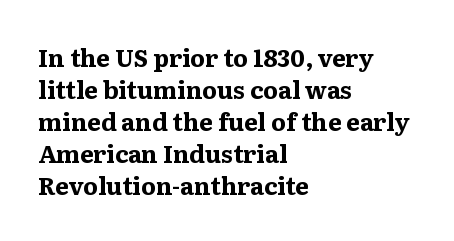
How are the letters spaced? Ordinarily, with no added tracking. Left-aligned paragraph, ragged on the right. The rows are spaced the way most documents space them. The glyphs are unaccompanied by any horizontal stroke below them. Weight check: bold — yes, fully. Ordinary non-slanted type is in use.
